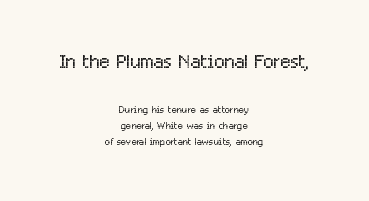
{"italic": "no", "bold": "no", "underline": "no", "align": "center", "line_spacing": "tight", "line_spacing_ratio": 1.13, "letter_spacing": "normal", "letter_spacing_em": 0.0, "larger_block": "first", "size_ratio": 1.93, "glyph_px": 27}
